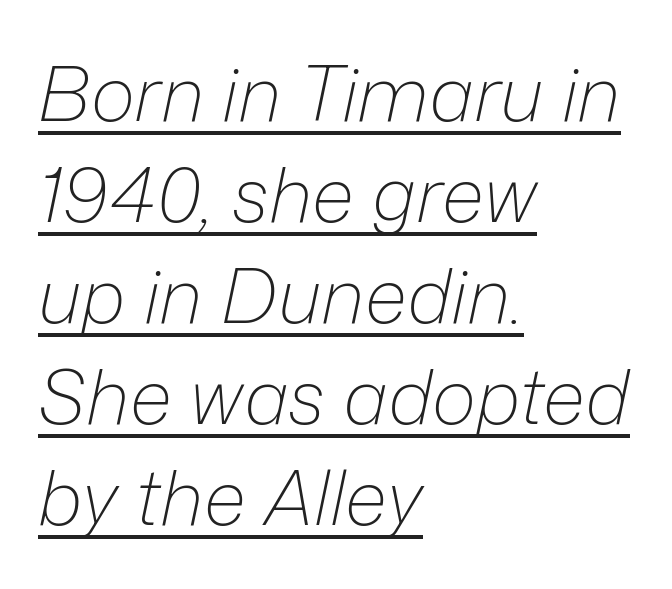
Compared with a typical body face, this is equally light or lighter still. What decoration does the sample have? An underline. The typography opts for an oblique posture over an upright one. Is there much room between lines? A standard amount, neither cramped nor airy.
